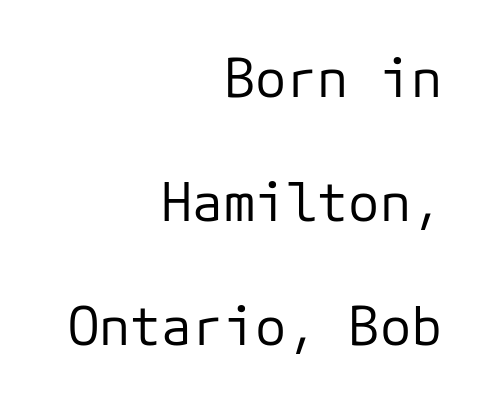
Bare-footed words on every line. Is this a fixed-width face? Yes — each glyph sits in an identical cell. Is the type heavy? It reads as light-to-regular instead. This sample uses a sans-serif face. The passage shown stacks its lines with a broad gap. It's the straight-up-and-down kind of type.
